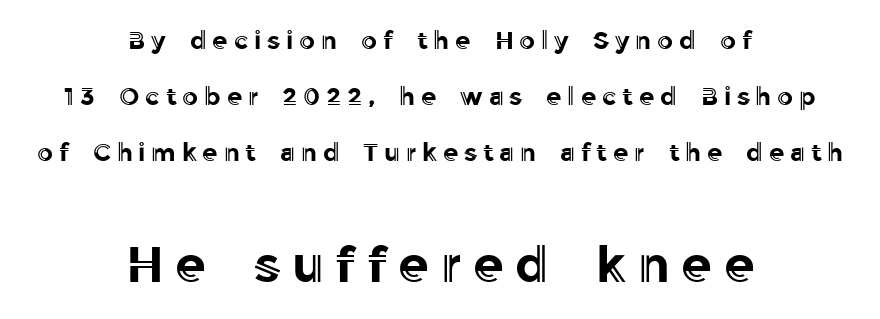
Q: Is the text italic (slanted)? A: No, it is upright.
Q: Is the text underlined? A: No.
Q: How is the paragraph aligned? A: Centered.
Q: Is the spacing between letters normal or unusually wide? A: Unusually wide.
Q: Is the spacing between lines tight, normal or loose? A: Loose.
Q: Which block of text is set in a larger size, the first (top) or the second (bottom)? A: The second (bottom) one.
Q: Width (condensed, normal, or wide)? A: Normal.
Q: x-height? A: Medium.
Q: Monospaced? A: No.
